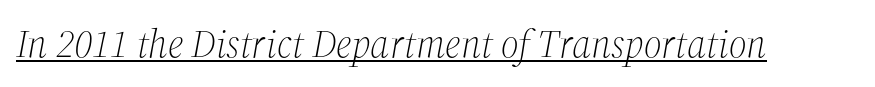
The image shows 39 px light serif type, italic (leaning right); set normal letter spacing, underlined; medium stroke contrast and a medium x-height.
